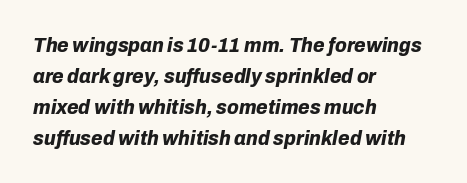
In terms of leading, this rendering sits right in the middle. Posture: slanted. The strip under each line holds only bare page. The face used here has the dense, thick strokes of a bold. Words appear dense and cohesive because spacing is normal.
